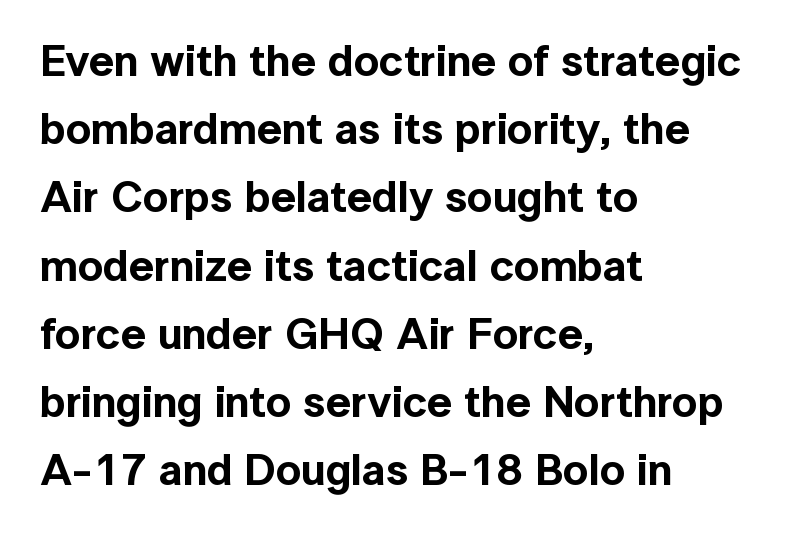
Q: Is the text italic (slanted)? A: No, it is upright.
Q: Is the typeface a serif or a sans-serif typeface? A: Sans-serif.
Q: Is the text underlined? A: No.
Q: How is the paragraph aligned? A: Left-aligned.
Q: Is the spacing between letters normal or unusually wide? A: Normal.
Q: Is the spacing between lines tight, normal or loose? A: Normal.
Q: Width (condensed, normal, or wide)? A: Normal.
Q: x-height? A: Medium.
Q: Monospaced? A: No.
